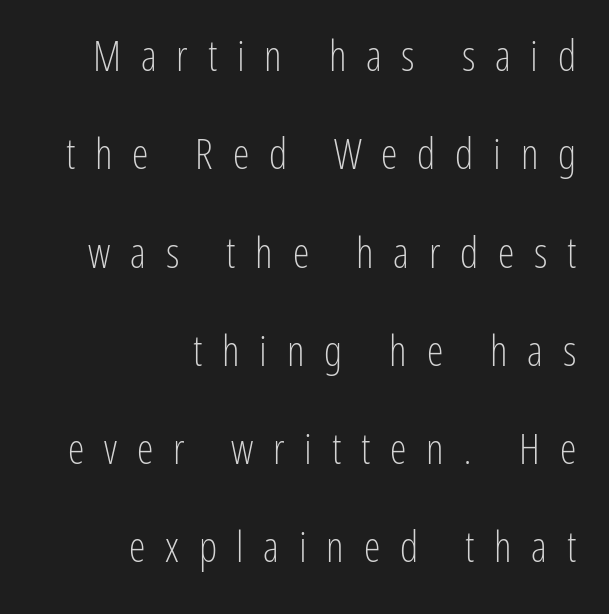
Q: Is the text bold? A: No.
Q: Is the text italic (slanted)? A: No, it is upright.
Q: Is the typeface a serif or a sans-serif typeface? A: Sans-serif.
Q: Is the text underlined? A: No.
Q: How is the paragraph aligned? A: Right-aligned.
Q: Is the spacing between letters normal or unusually wide? A: Unusually wide.
Q: Is the spacing between lines tight, normal or loose? A: Loose.
Q: Width (condensed, normal, or wide)? A: Condensed.
Q: Stroke contrast? A: Low.
Q: x-height? A: Medium.
Q: Monospaced? A: No.
